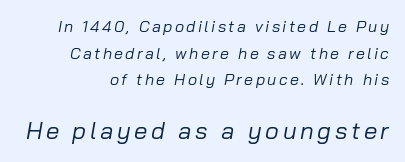
Q: Is the text bold? A: No.
Q: Is the text italic (slanted)? A: Yes, it leans right by about 10 degrees.
Q: Is the text underlined? A: No.
Q: How is the paragraph aligned? A: Right-aligned.
Q: Is the spacing between lines tight, normal or loose? A: Normal.
Q: Which block of text is set in a larger size, the first (top) or the second (bottom)? A: The second (bottom) one.
